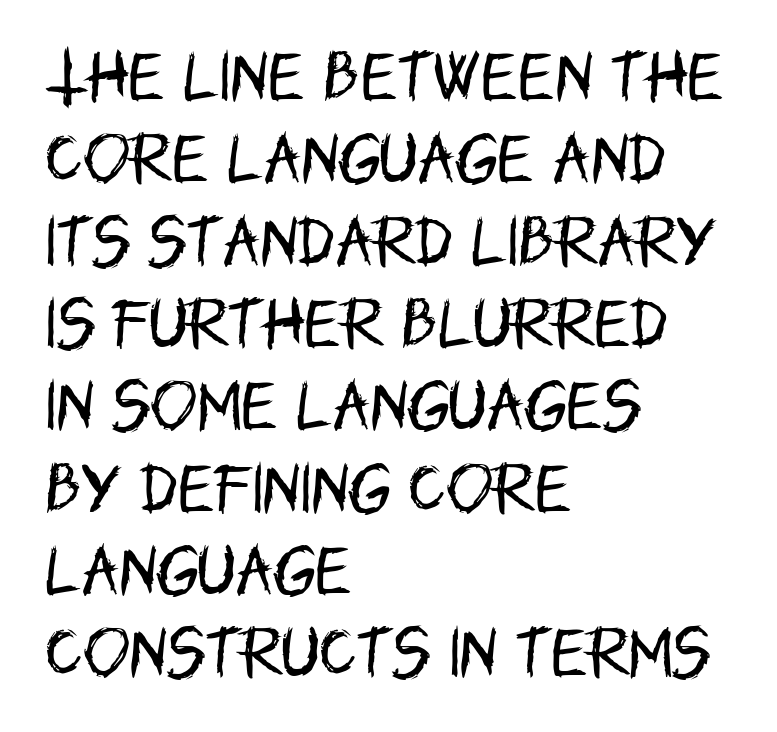
Q: Is the text bold? A: No.
Q: Is the text italic (slanted)? A: No, it is upright.
Q: Is the typeface a serif or a sans-serif typeface? A: Sans-serif.
Q: Is the text underlined? A: No.
Q: How is the paragraph aligned? A: Left-aligned.
Q: Is the spacing between letters normal or unusually wide? A: Normal.
Q: Is the spacing between lines tight, normal or loose? A: Normal.
Q: Width (condensed, normal, or wide)? A: Condensed.
Q: Stroke contrast? A: Low.
Q: x-height? A: Large.
Q: Monospaced? A: No.
